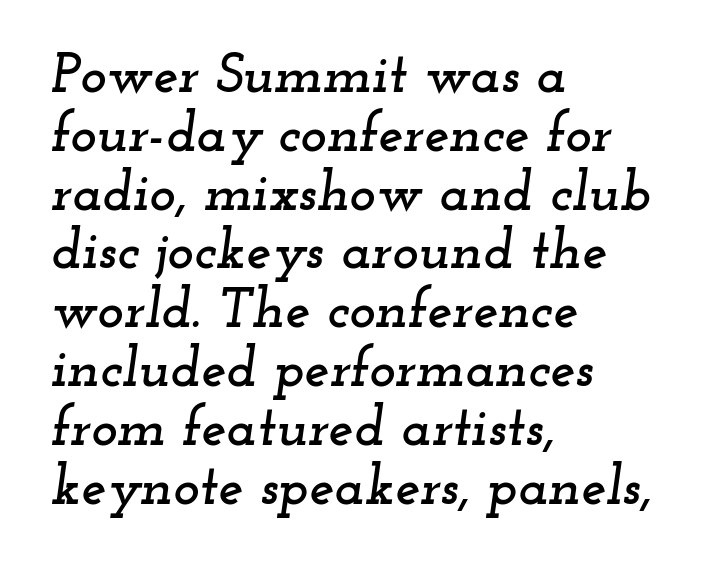
Q: Is the text italic (slanted)? A: Yes, it leans right by about 12 degrees.
Q: Is the typeface a serif or a sans-serif typeface? A: Serif.
Q: Is the text underlined? A: No.
Q: How is the paragraph aligned? A: Left-aligned.
Q: Is the spacing between letters normal or unusually wide? A: Normal.
Q: Is the spacing between lines tight, normal or loose? A: Tight.
Q: Width (condensed, normal, or wide)? A: Wide.
Q: Stroke contrast? A: Low.
Q: x-height? A: Small.
Q: Monospaced? A: No.
